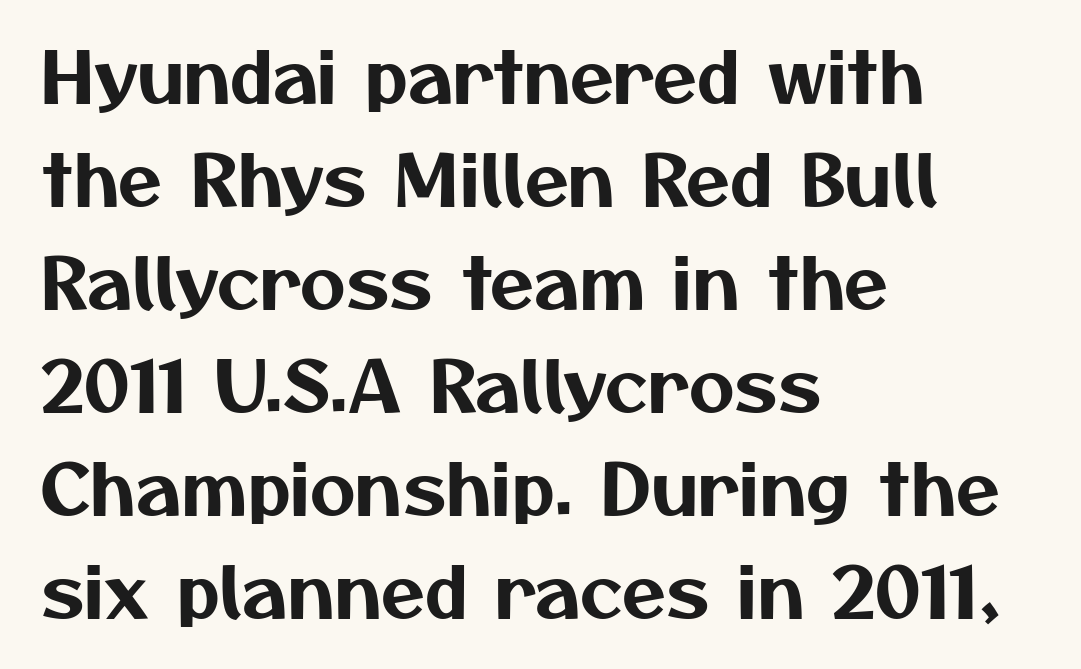
Q: Is the typeface a serif or a sans-serif typeface? A: Sans-serif.
Q: Is the text underlined? A: No.
Q: How is the paragraph aligned? A: Left-aligned.
Q: Is the spacing between letters normal or unusually wide? A: Normal.
Q: Is the spacing between lines tight, normal or loose? A: Normal.
Q: Width (condensed, normal, or wide)? A: Normal.
Q: Stroke contrast? A: Medium.
Q: x-height? A: Medium.
Q: Monospaced? A: No.
